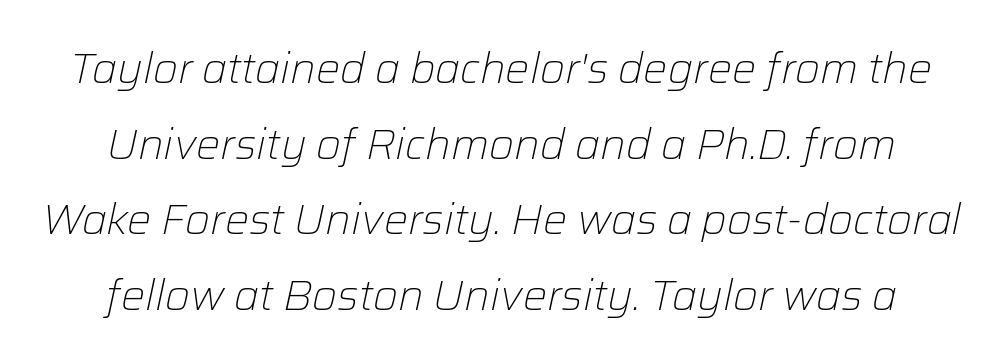
Q: Is the text bold? A: No.
Q: Is the text italic (slanted)? A: Yes, it leans right by about 12 degrees.
Q: Is the text underlined? A: No.
Q: How is the paragraph aligned? A: Centered.
Q: Is the spacing between letters normal or unusually wide? A: Normal.
Q: Width (condensed, normal, or wide)? A: Normal.
Q: Stroke contrast? A: Low.
Q: x-height? A: Medium.
Q: Monospaced? A: No.
